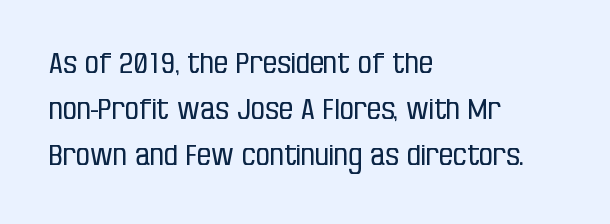
Nothing heavy about these letters — not bold at all. Ascenders rise straight up at ninety degrees. Each word holds together tightly as a unit, with standard inter-letter gaps. Underlining? Definitely not there. One-word summary of the alignment: left. Type style note: lacks serifs.
